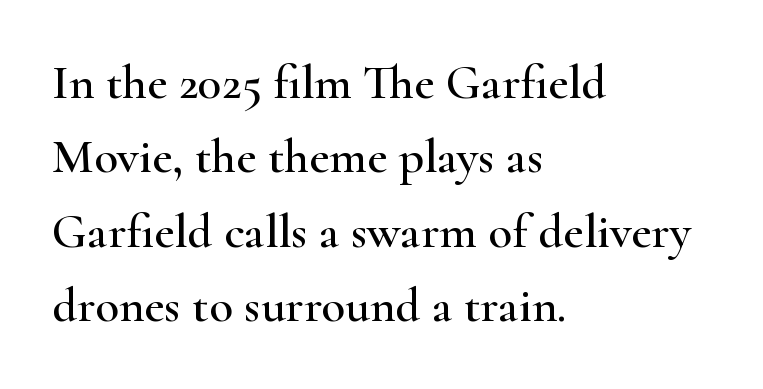
The image shows 49 px wide serif type, upright; set left-aligned, normal line spacing (1.52x), normal letter spacing, not underlined; high stroke contrast and a small x-height.
